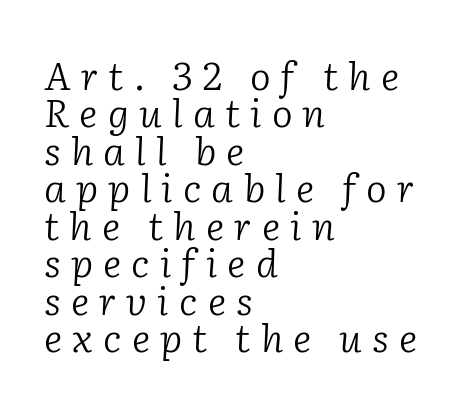
Weight: not bold — regular or lighter. If you drew a line through each stem, it would be angled. Spacing between characters has been opened up far beyond the box default. Type style note: has serifs.
